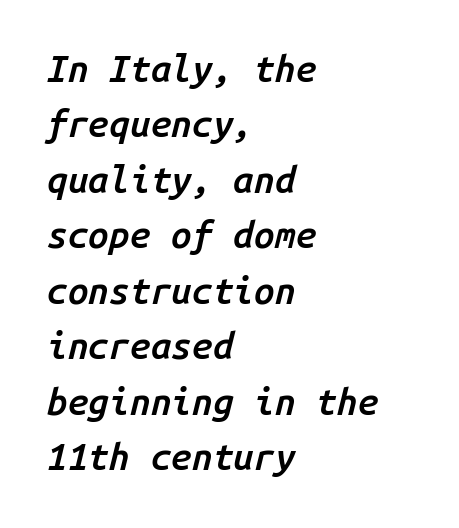
{"italic": "yes", "lean": "right", "slant_degrees": 14, "bold": "semi", "weight": "semibold", "width": "normal", "stroke_contrast": "low", "x_height": "medium", "monospaced": "yes", "underline": "no", "align": "left", "line_spacing": "normal", "line_spacing_ratio": 1.5, "letter_spacing": "normal", "letter_spacing_em": 0.0, "glyph_px": 37}
